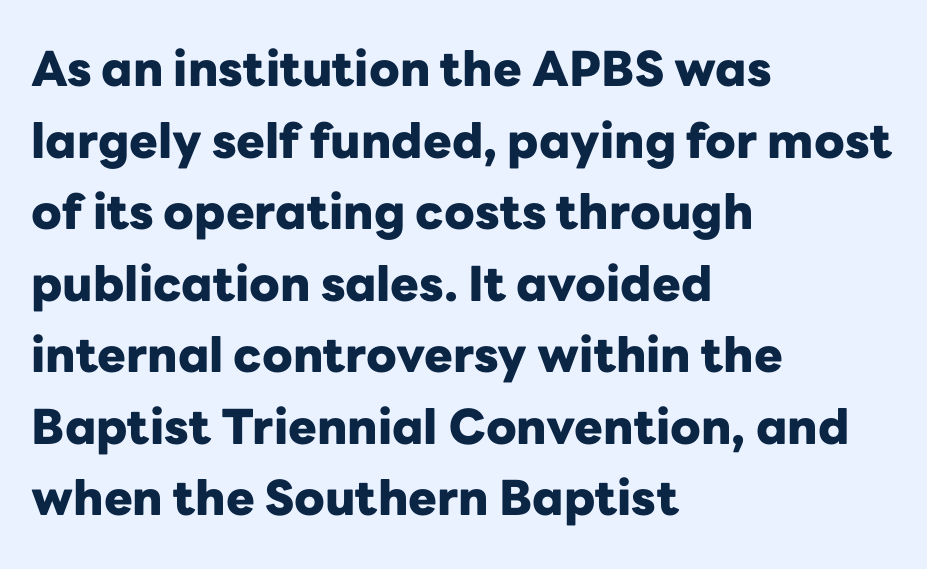
A clean baseline with only descenders dipping below it. Look at the stroke-to-counter ratio: heavy, a bold. The paragraph shown leans on its left margin. The text was rendered using a sans face with plain stroke endings.
